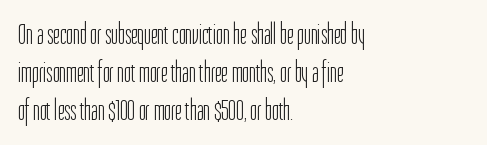
{"serif": "no", "italic": "no", "bold": "no", "weight": "light", "width": "condensed", "stroke_contrast": "low", "x_height": "medium", "monospaced": "no", "underline": "no", "align": "left", "line_spacing": "normal", "line_spacing_ratio": 1.31, "letter_spacing": "normal", "letter_spacing_em": 0.0, "glyph_px": 29}
